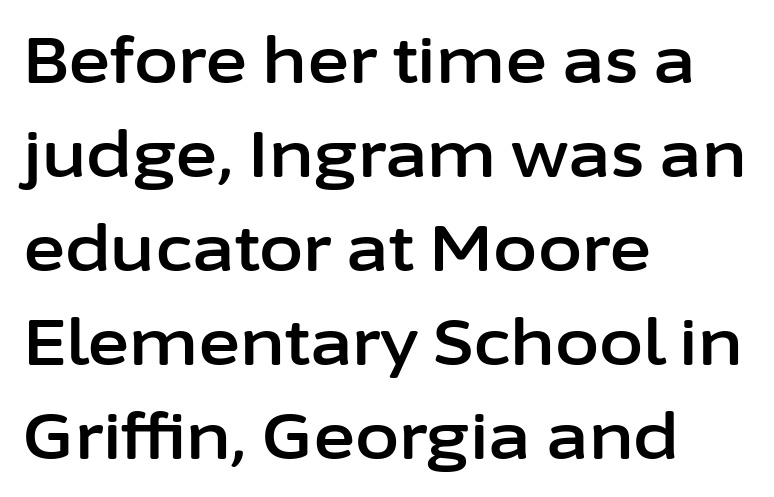
The image shows 64 px sans-serif type, upright; set left-aligned, normal line spacing (1.47x), normal letter spacing, not underlined; low stroke contrast and a medium x-height.
